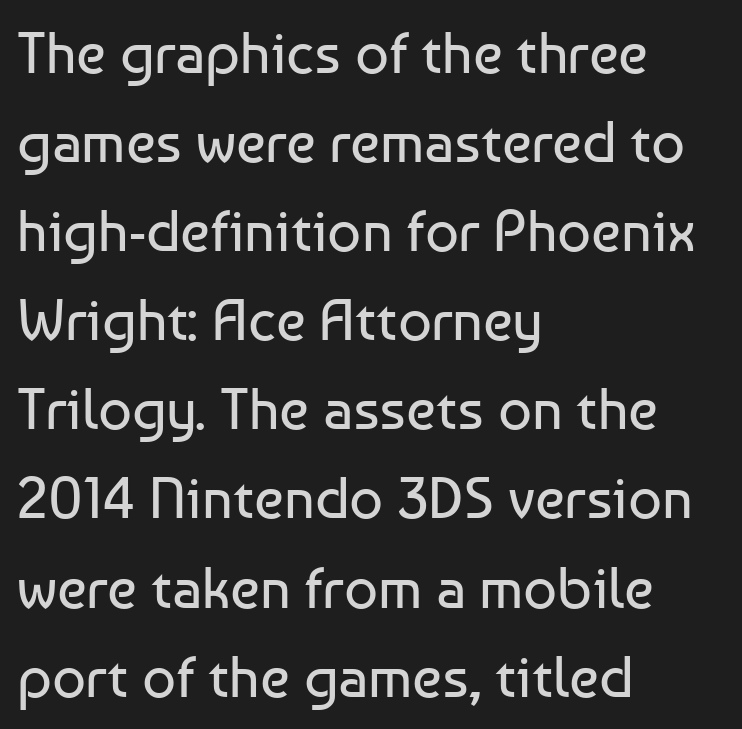
{"serif": "no", "italic": "no", "bold": "no", "weight": "regular", "width": "normal", "stroke_contrast": "low", "x_height": "medium", "monospaced": "no", "underline": "no", "align": "left", "line_spacing": "normal", "line_spacing_ratio": 1.51, "letter_spacing": "normal", "letter_spacing_em": 0.0, "glyph_px": 59}
